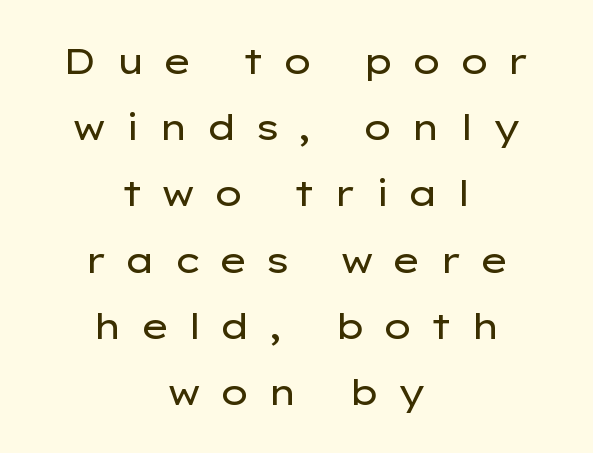
{"serif": "no", "italic": "no", "bold": "no", "weight": "regular", "width": "wide", "stroke_contrast": "low", "x_height": "medium", "monospaced": "no", "underline": "no", "align": "center", "line_spacing_ratio": 1.84, "letter_spacing": "wide", "letter_spacing_em": 0.49, "glyph_px": 36}
